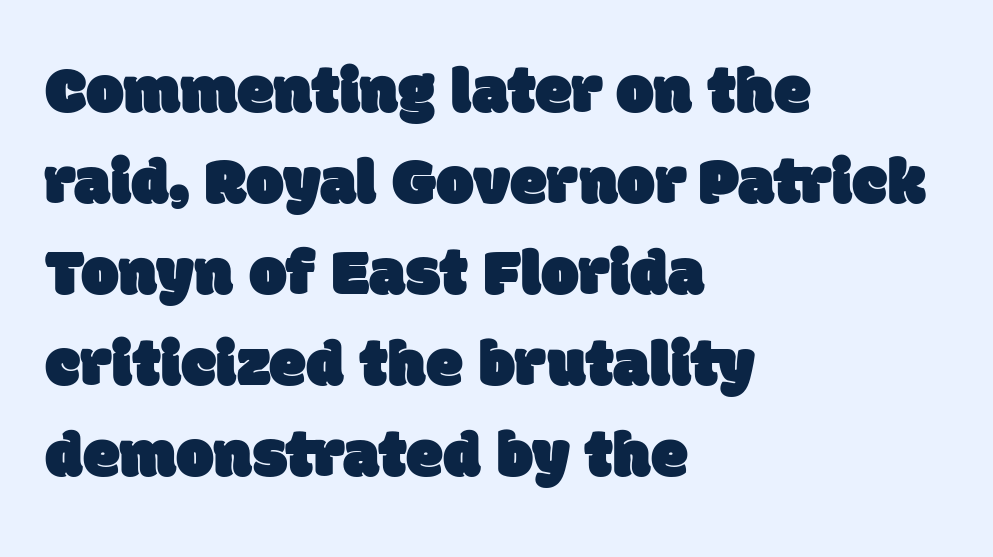
What kind of face is this? One without serifs — a sans. Vertically, the passage feels balanced, rows spaced as you'd expect. Think of a printed novel: that variable character pitch is what you see here. In terms of letterspacing, this is plain default setting. No word sits above an underline.
